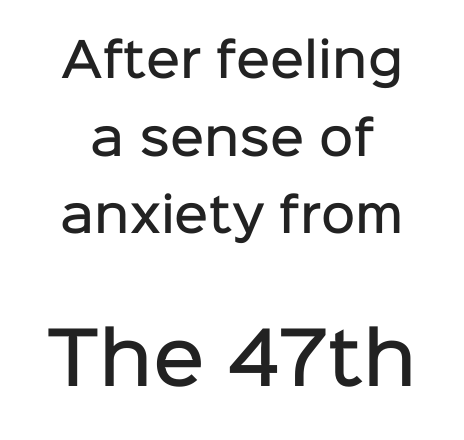
{"serif": "no", "italic": "no", "bold": "semi", "weight": "semibold", "width": "normal", "stroke_contrast": "low", "x_height": "medium", "monospaced": "no", "underline": "no", "align": "center", "line_spacing": "normal", "line_spacing_ratio": 1.65, "letter_spacing": "normal", "letter_spacing_em": 0.0, "larger_block": "second", "size_ratio": 1.51, "glyph_px": 71}
